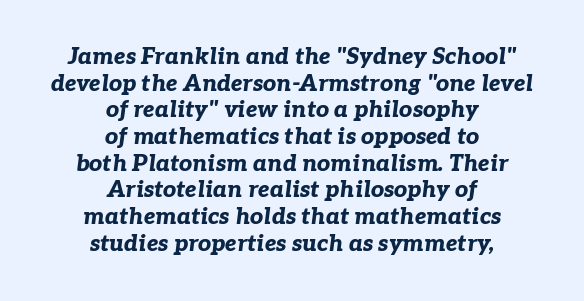
{"italic": "yes", "lean": "right", "slant_degrees": 7, "bold": "yes", "underline": "no", "align": "center", "line_spacing_ratio": 1.16, "letter_spacing": "normal", "letter_spacing_em": 0.0, "glyph_px": 23}
